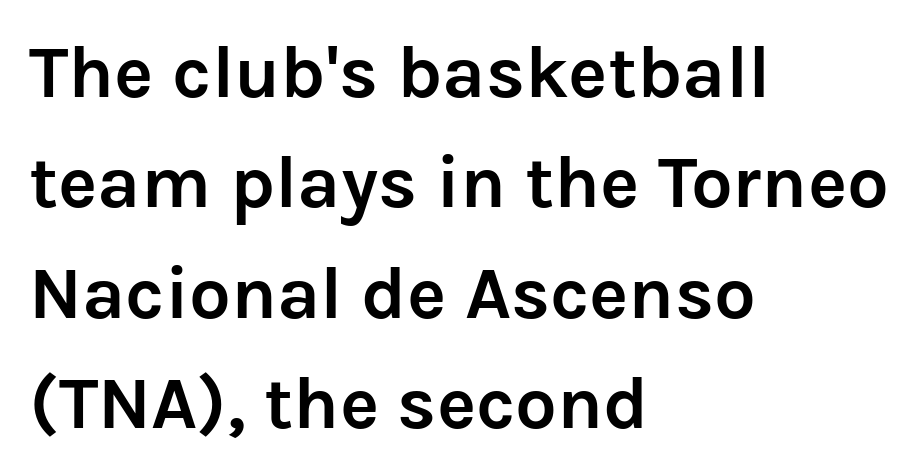
Q: Is the text bold? A: Yes.
Q: Is the text italic (slanted)? A: No, it is upright.
Q: Is the typeface a serif or a sans-serif typeface? A: Sans-serif.
Q: Is the text underlined? A: No.
Q: How is the paragraph aligned? A: Left-aligned.
Q: Is the spacing between letters normal or unusually wide? A: Normal.
Q: Is the spacing between lines tight, normal or loose? A: Normal.
Q: Width (condensed, normal, or wide)? A: Normal.
Q: Stroke contrast? A: Low.
Q: x-height? A: Medium.
Q: Monospaced? A: No.
